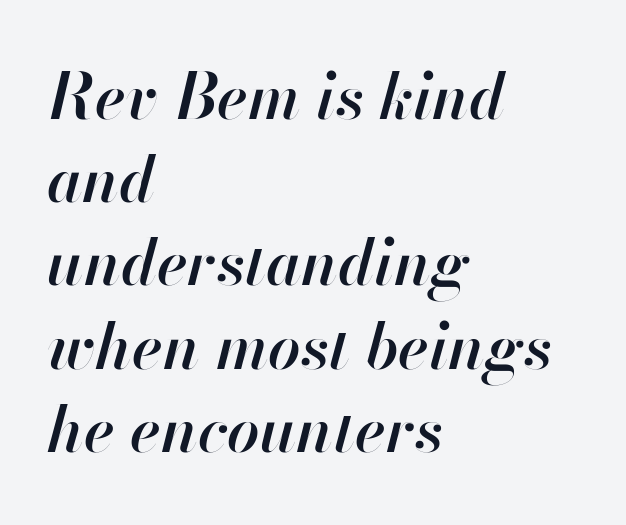
Q: Is the text bold? A: Semi-bold.
Q: Is the text italic (slanted)? A: Yes, it leans right by about 13 degrees.
Q: Is the text underlined? A: No.
Q: How is the paragraph aligned? A: Left-aligned.
Q: Is the spacing between letters normal or unusually wide? A: Normal.
Q: Is the spacing between lines tight, normal or loose? A: Normal.
Q: Width (condensed, normal, or wide)? A: Normal.
Q: Stroke contrast? A: High.
Q: x-height? A: Small.
Q: Monospaced? A: No.
